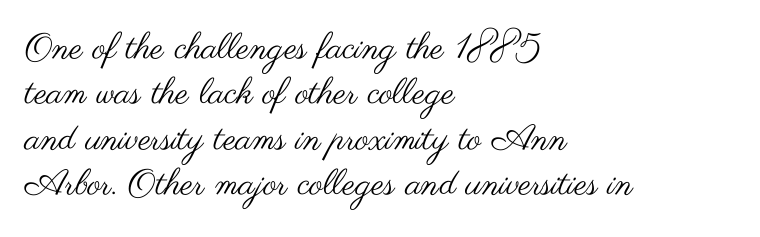
The image shows 36 px regular-weight, wide sans-serif type; set left-aligned, normal line spacing (1.26x), normal letter spacing, not underlined; medium stroke contrast and a small x-height.
